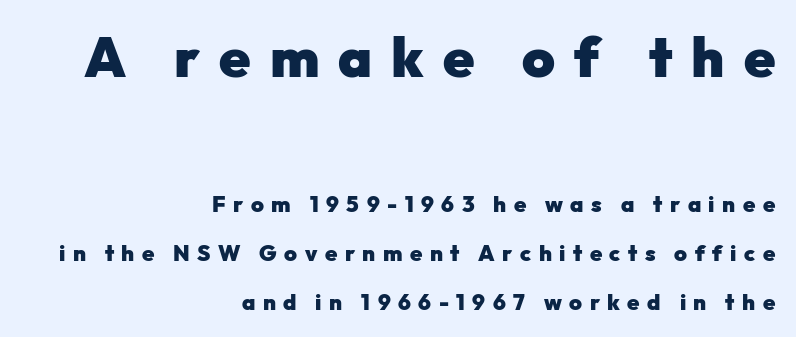
The image shows 56 px heavy sans-serif type, upright; set right-aligned, loose line spacing (2.22x), unusually wide letter spacing (+0.34 em), not underlined; the first (top) block is 2.55x larger; low stroke contrast and a medium x-height.
